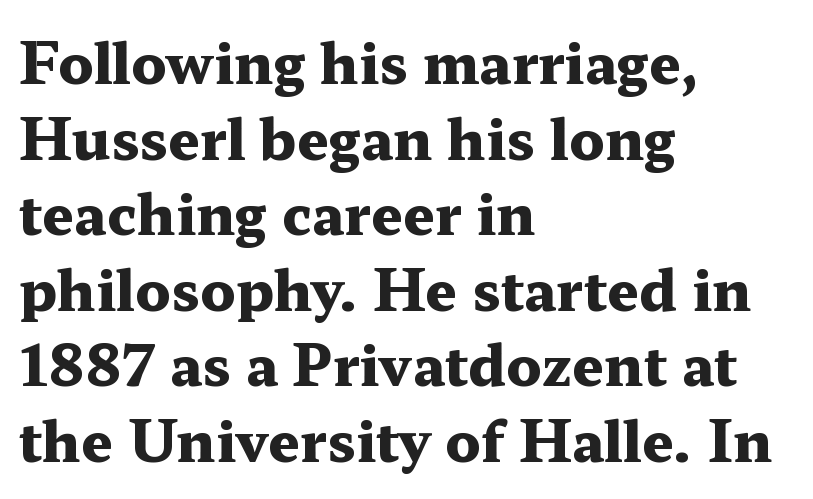
Q: Is the text bold? A: Yes.
Q: Is the text italic (slanted)? A: No, it is upright.
Q: Is the typeface a serif or a sans-serif typeface? A: Serif.
Q: Is the text underlined? A: No.
Q: How is the paragraph aligned? A: Left-aligned.
Q: Is the spacing between letters normal or unusually wide? A: Normal.
Q: Is the spacing between lines tight, normal or loose? A: Normal.
Q: Width (condensed, normal, or wide)? A: Wide.
Q: Stroke contrast? A: Medium.
Q: x-height? A: Medium.
Q: Monospaced? A: No.
